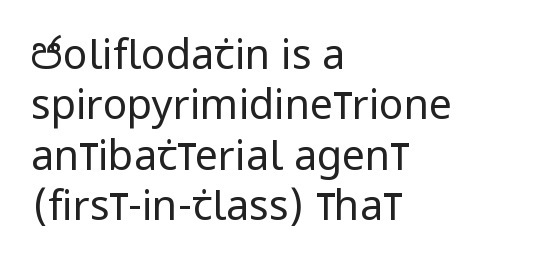
A quiet, ordinary-to-light weight characterises the typeface. What kind of face is this? One without serifs — a sans. Letter spacing: default. Honestly, there is no underline to notice here at all. The typography opts for an upright posture over an oblique one.
